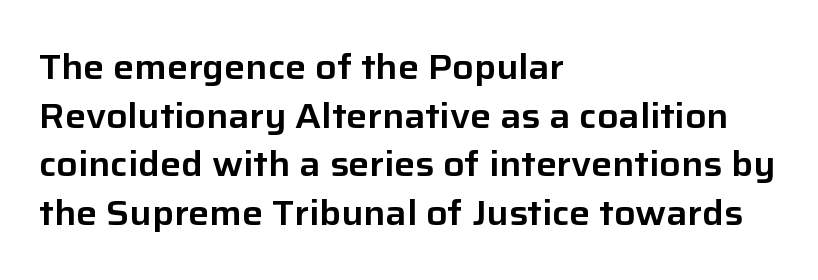
Q: Is the text italic (slanted)? A: No, it is upright.
Q: Is the typeface a serif or a sans-serif typeface? A: Sans-serif.
Q: Is the text underlined? A: No.
Q: How is the paragraph aligned? A: Left-aligned.
Q: Is the spacing between letters normal or unusually wide? A: Normal.
Q: Is the spacing between lines tight, normal or loose? A: Normal.
Q: Width (condensed, normal, or wide)? A: Normal.
Q: Stroke contrast? A: Low.
Q: x-height? A: Medium.
Q: Monospaced? A: No.
